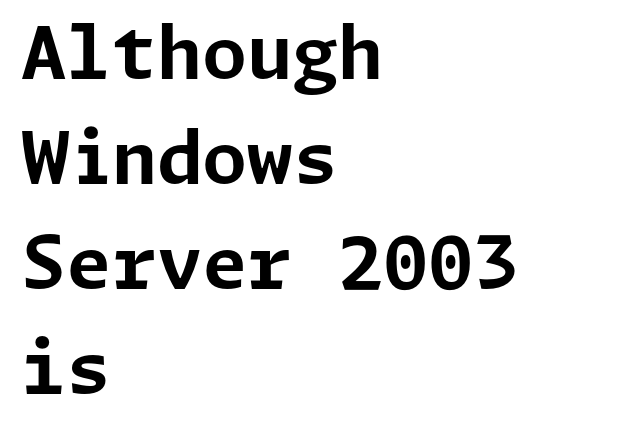
{"serif": "no", "italic": "no", "bold": "yes", "weight": "bold", "width": "normal", "stroke_contrast": "low", "x_height": "medium", "underline": "no", "align": "left", "line_spacing": "normal", "line_spacing_ratio": 1.44, "letter_spacing": "normal", "letter_spacing_em": 0.0, "glyph_px": 73}
